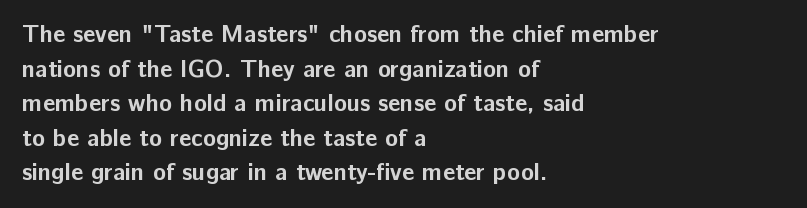
{"italic": "no", "bold": "yes", "underline": "no", "align": "left", "line_spacing": "normal", "line_spacing_ratio": 1.44, "letter_spacing": "normal", "letter_spacing_em": 0.0, "glyph_px": 24}
